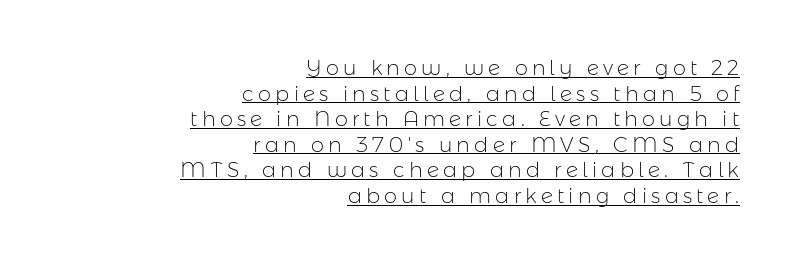
This sample uses an upright cut, with every glyph sitting square on the baseline. How are the letters spaced? Widely, with obvious added tracking. The strokes are not fattened; the text isn't bold. Somebody hit Ctrl+U on this one — the words are underlined. Line ends are locked; line starts wander.
